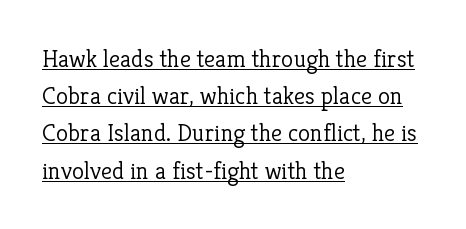
The image shows 25 px text type, upright; set left-aligned, normal line spacing (1.49x), normal letter spacing, underlined.
